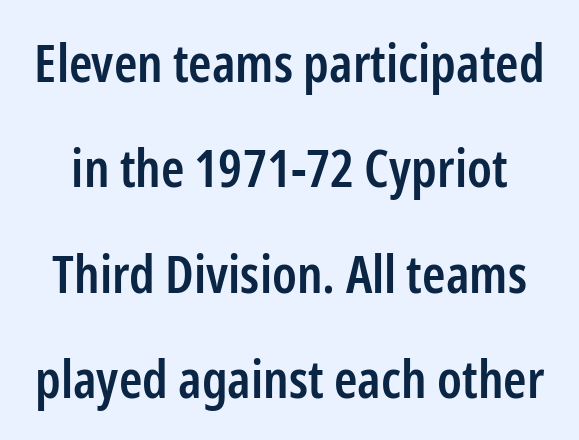
Q: Is the text bold? A: Semi-bold.
Q: Is the text italic (slanted)? A: No, it is upright.
Q: Is the typeface a serif or a sans-serif typeface? A: Sans-serif.
Q: Is the text underlined? A: No.
Q: Is the spacing between letters normal or unusually wide? A: Normal.
Q: Is the spacing between lines tight, normal or loose? A: Loose.
Q: Width (condensed, normal, or wide)? A: Condensed.
Q: Stroke contrast? A: Low.
Q: x-height? A: Medium.
Q: Monospaced? A: No.
